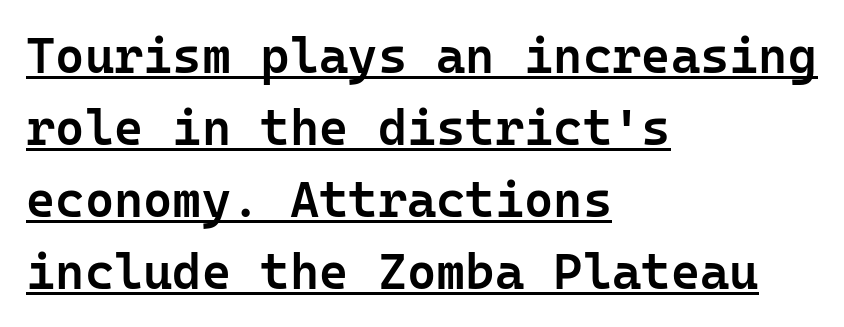
Students, this is semibold: more ink than regular, less than bold. You could count columns in this text — the font is strictly monospaced. Leading matches the norm, producing a regular column. Typeset ragged right — the left edge is the straight one. The rendered words wear a rule along their underside. Serifs: no, the terminals of the letterforms are clean.
